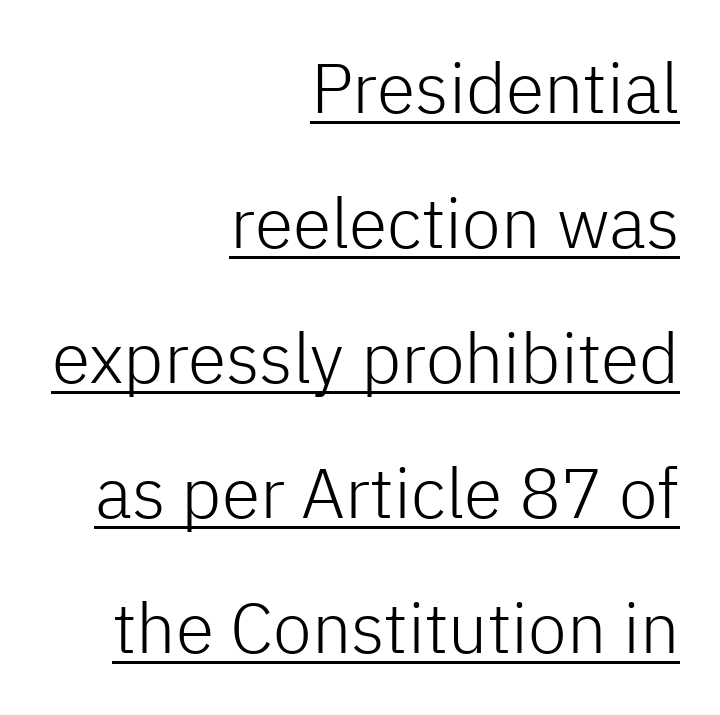
{"serif": "no", "italic": "no", "bold": "no", "weight": "light", "width": "normal", "stroke_contrast": "low", "x_height": "medium", "monospaced": "no", "underline": "yes", "align": "right", "line_spacing": "loose", "line_spacing_ratio": 1.93, "letter_spacing": "normal", "letter_spacing_em": 0.0, "glyph_px": 70}
